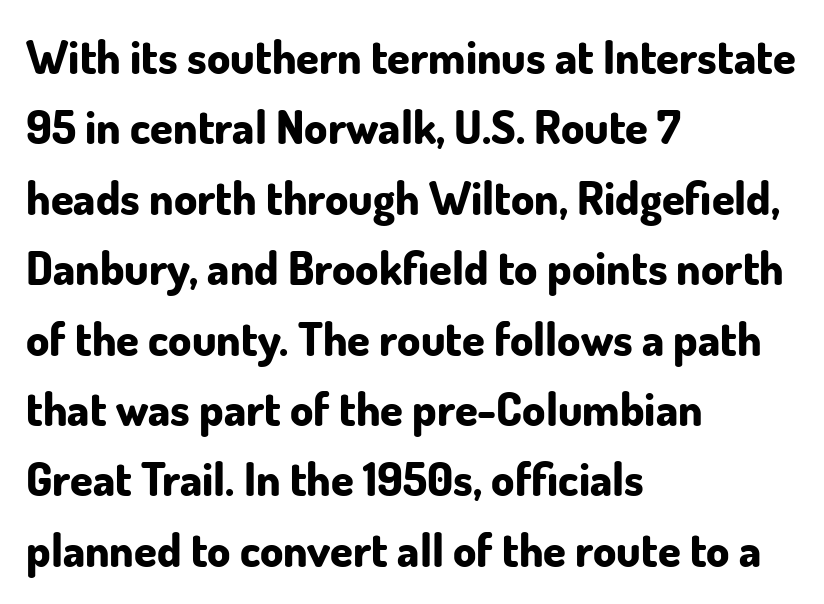
{"serif": "no", "italic": "no", "bold": "yes", "weight": "bold", "width": "normal", "stroke_contrast": "low", "x_height": "small", "monospaced": "no", "underline": "no", "align": "left", "line_spacing": "normal", "line_spacing_ratio": 1.53, "letter_spacing": "normal", "letter_spacing_em": 0.0, "glyph_px": 46}
